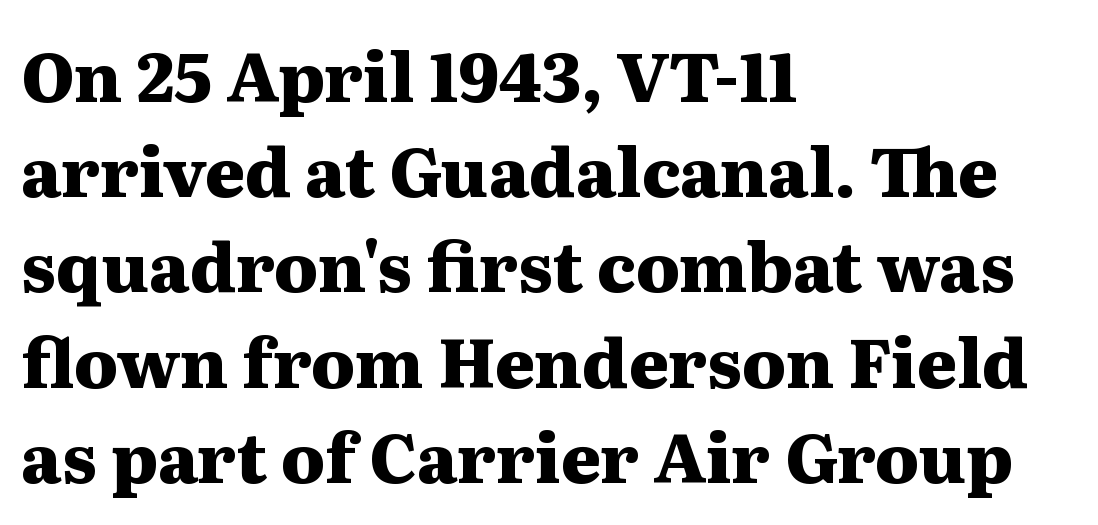
Students, observe: this is what conventionally led text looks like. Quick note: underline off. Small tapered or slab feet sit at the stroke ends, so this counts as serif. The compositor pushed each line to the left boundary. Does extra space separate the letters? No, they use regular spacing.
